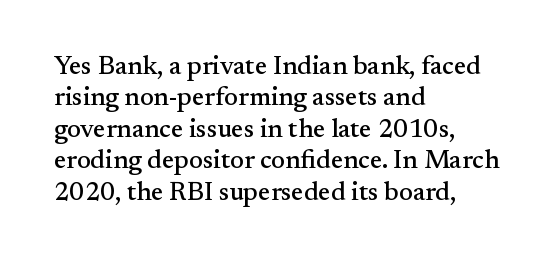
Q: Is the text italic (slanted)? A: No, it is upright.
Q: Is the text underlined? A: No.
Q: How is the paragraph aligned? A: Left-aligned.
Q: Is the spacing between letters normal or unusually wide? A: Normal.
